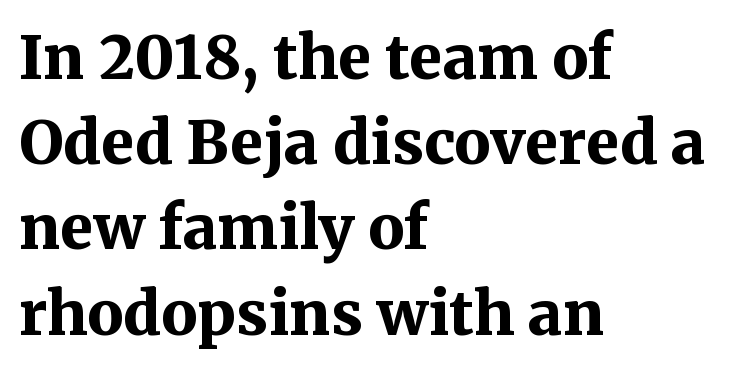
Q: Is the text bold? A: Yes.
Q: Is the text italic (slanted)? A: No, it is upright.
Q: Is the typeface a serif or a sans-serif typeface? A: Serif.
Q: Is the text underlined? A: No.
Q: How is the paragraph aligned? A: Left-aligned.
Q: Is the spacing between letters normal or unusually wide? A: Normal.
Q: Is the spacing between lines tight, normal or loose? A: Normal.
Q: Width (condensed, normal, or wide)? A: Normal.
Q: Stroke contrast? A: Medium.
Q: x-height? A: Medium.
Q: Monospaced? A: No.
